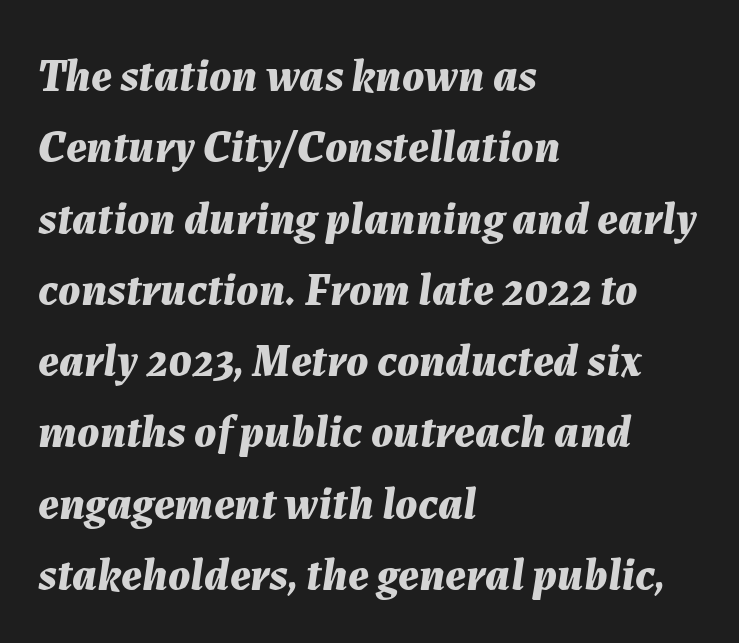
Characters follow at the spacing the type designer built in. In terms of posture, this sample is oblique. The foot of each line stays bare and open. These lines are rendered in a variable-pitch font. Successive baselines arrive at the customary interval.
